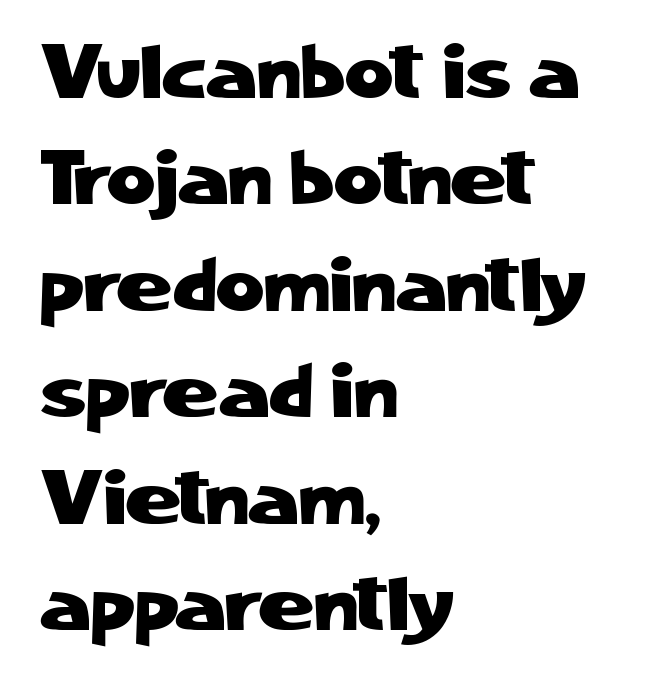
The image shows 75 px sans-serif type, upright; set left-aligned, normal line spacing (1.42x), normal letter spacing, not underlined; low stroke contrast and a medium x-height.
